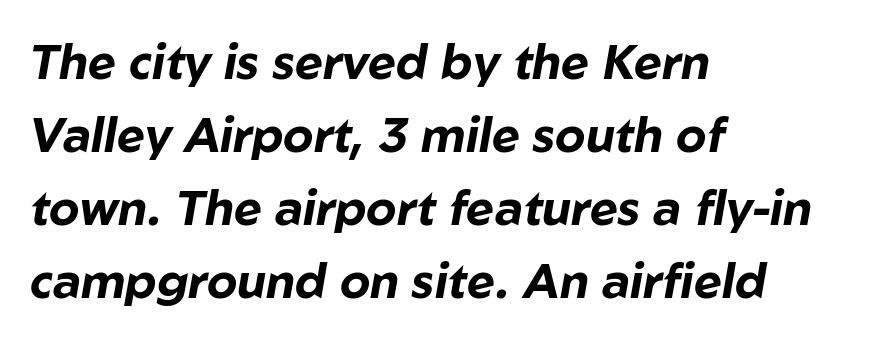
Proportional: the letters do not fall into vertical columns. Horizontal bands of white between lines are of average thickness. The specimen omits any rule beneath the text block's lines. Between one letter and the next there's only the usual sliver of space. The passage shown leans; its letterforms are oblique. Plenty of ink on the page — the face is bold.
